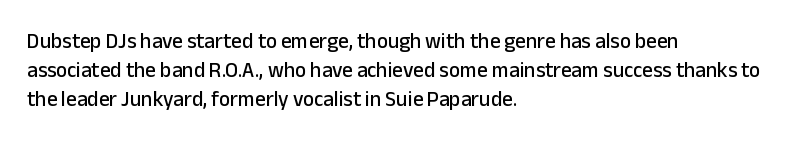
Q: Is the text italic (slanted)? A: No, it is upright.
Q: Is the text underlined? A: No.
Q: How is the paragraph aligned? A: Left-aligned.
Q: Is the spacing between letters normal or unusually wide? A: Normal.
Q: Is the spacing between lines tight, normal or loose? A: Normal.
